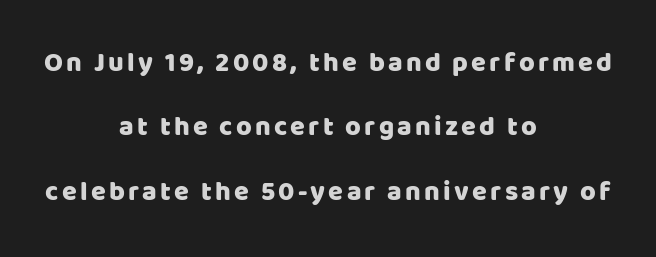
The image shows 27 px text type, upright; set centered, loose line spacing (2.38x), not underlined.
